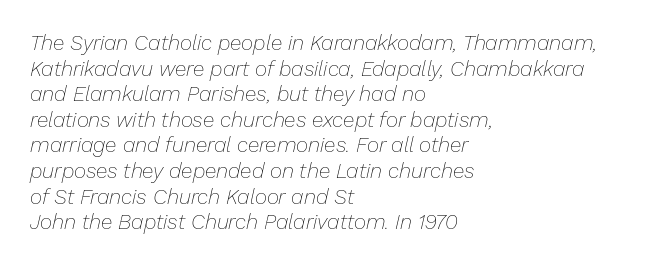
Check the space under the baseline: it is left empty. These lines keep a tight, regular rhythm from letter to letter. The whole block is typeset with a tilt. Unbolded letterforms with no extra heft. Casual observation: everything's shoved over to the left.
